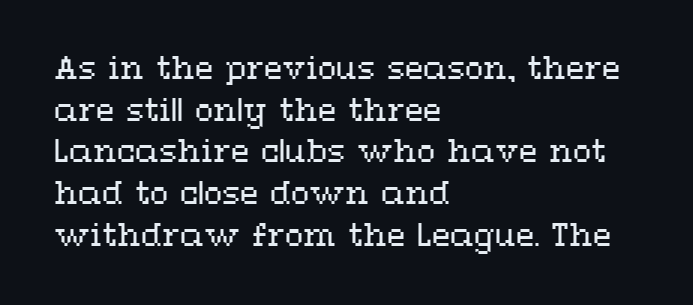
{"italic": "no", "bold": "no", "weight": "regular", "width": "wide", "stroke_contrast": "medium", "x_height": "medium", "monospaced": "no", "underline": "no", "align": "left", "line_spacing": "normal", "line_spacing_ratio": 1.39, "letter_spacing": "normal", "letter_spacing_em": 0.0, "glyph_px": 30}
